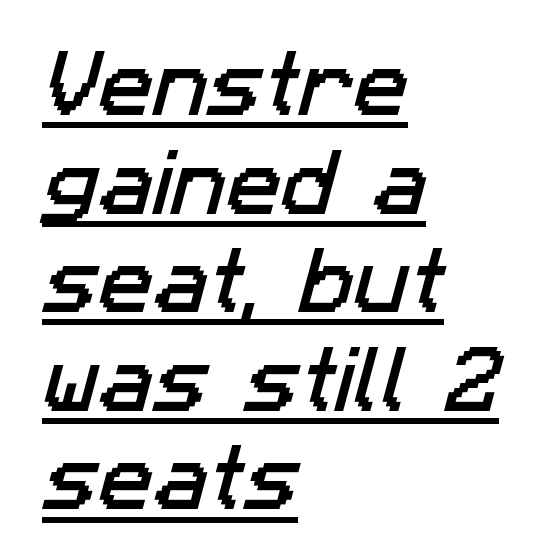
{"serif": "no", "width": "normal", "stroke_contrast": "low", "x_height": "medium", "monospaced": "no", "underline": "yes", "align": "left", "line_spacing": "normal", "line_spacing_ratio": 1.35, "letter_spacing": "normal", "letter_spacing_em": 0.0, "glyph_px": 73}
